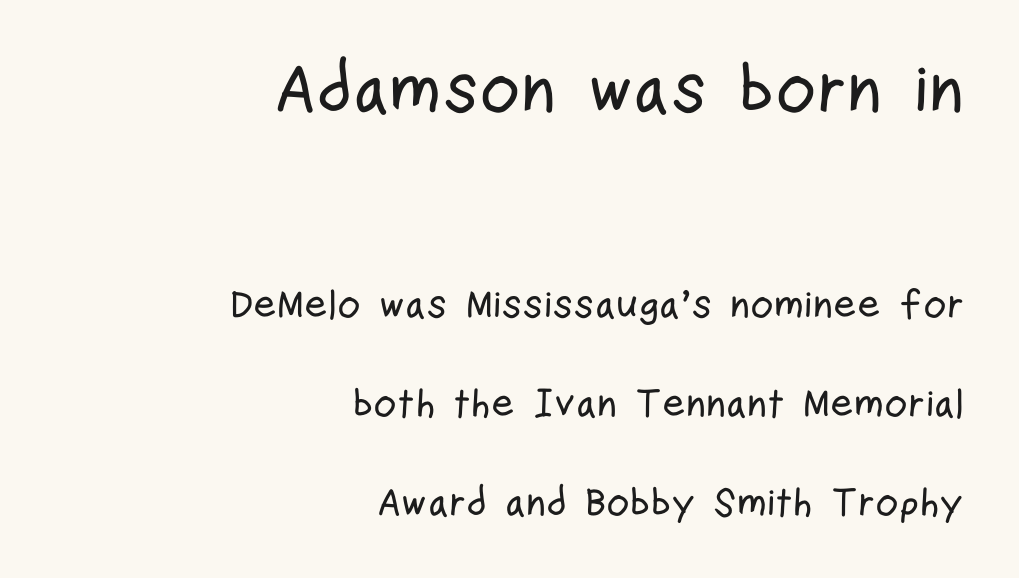
Large over small — that's the arrangement of the two blocks here. Vertical strokes here are truly vertical. One-word summary of the alignment: right. Leading: increased. Check where the strokes stop: nothing finishes them off — pure sans.
